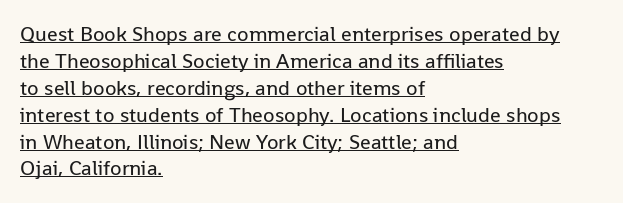
Notice how descenders clear the ascenders below comfortably — that's standard leading. Quick note: underline on. Italic? Not at all — the glyphs are vertical. Does extra space separate the letters? No, they use regular spacing.
